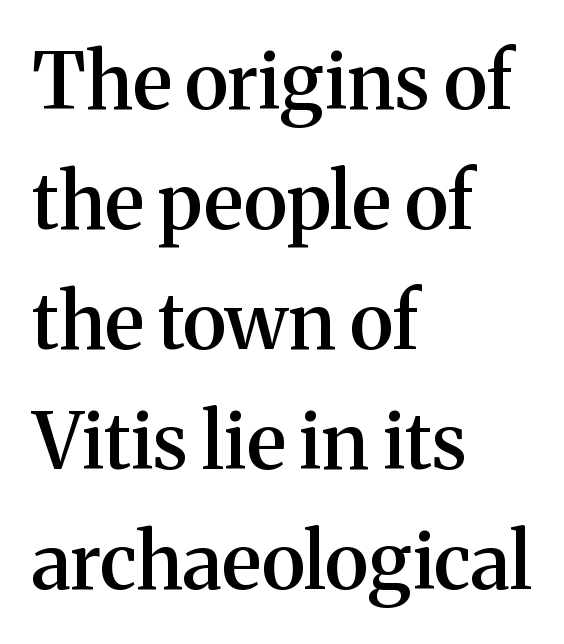
{"serif": "yes", "italic": "no", "bold": "semi", "weight": "semibold", "width": "normal", "stroke_contrast": "medium", "x_height": "medium", "monospaced": "no", "underline": "no", "align": "left", "line_spacing": "normal", "line_spacing_ratio": 1.54, "letter_spacing": "normal", "letter_spacing_em": 0.0, "glyph_px": 78}
